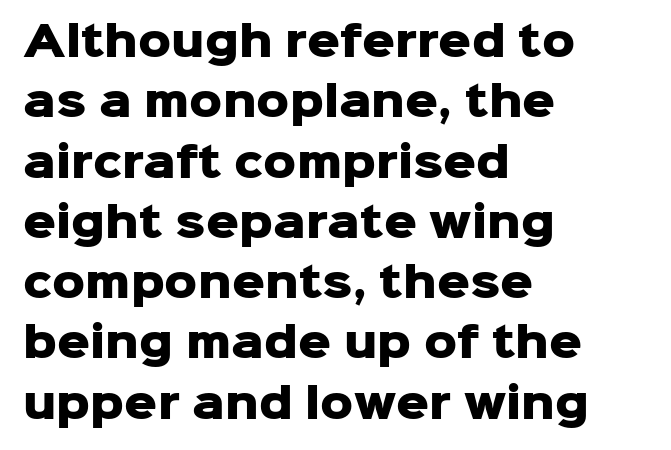
{"serif": "no", "italic": "no", "bold": "yes", "weight": "heavy", "width": "normal", "stroke_contrast": "low", "x_height": "medium", "monospaced": "no", "underline": "no", "align": "left", "line_spacing": "normal", "line_spacing_ratio": 1.47, "letter_spacing": "normal", "letter_spacing_em": 0.0, "glyph_px": 41}
